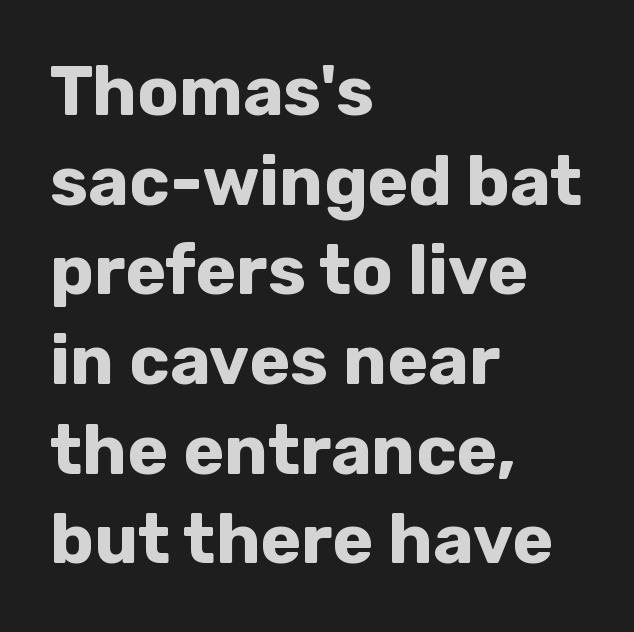
Standard letterfit; no display-style spreading of the glyphs. The font's upright variant was chosen for this text. Lines of text with bare space underneath. Bold? Absolutely — the strokes are thick and heavy. To sum up the face: it is a sans, with no serifs.
